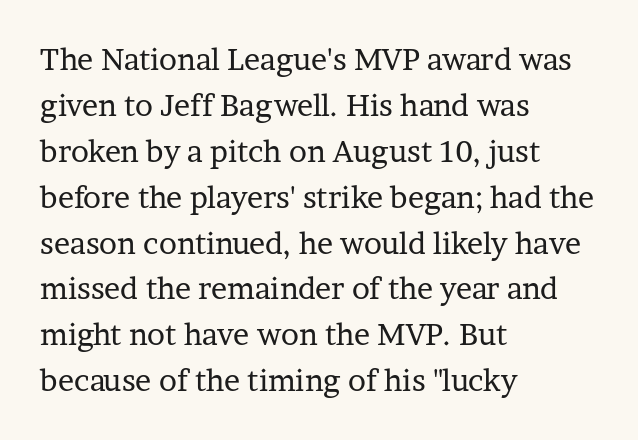
The lines in this sample share a left origin and differ only in where they stop. The rendering uses natural spacing where letterforms have individual widths. Compared with typical paragraphs, the rows here are spaced about the same. Posture: straight, roman, zero tilt. You could call the tracking neutral — neither tight nor loose. Old-style or modern, the face here clearly has serifs.
